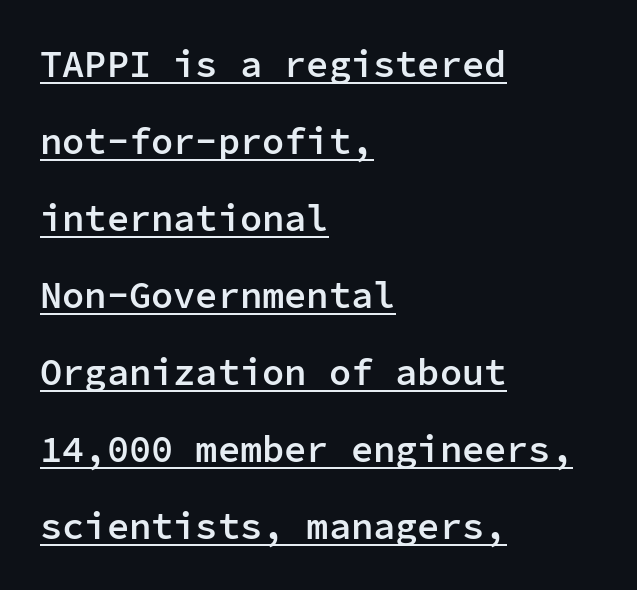
The image shows 37 px semibold sans-serif type, upright, monospaced; set left-aligned, loose line spacing (2.08x), normal letter spacing, underlined; low stroke contrast and a medium x-height.
